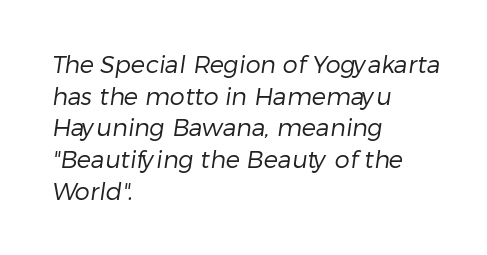
Q: Is the text bold? A: No.
Q: Is the text underlined? A: No.
Q: How is the paragraph aligned? A: Left-aligned.
Q: Is the spacing between letters normal or unusually wide? A: Normal.
Q: Is the spacing between lines tight, normal or loose? A: Normal.
